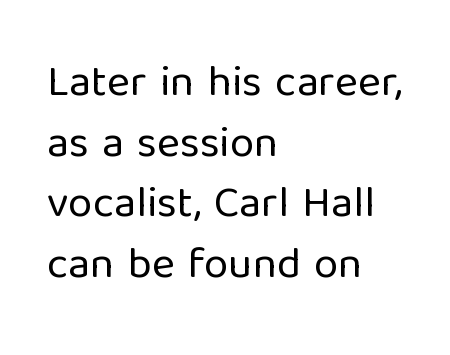
{"serif": "no", "italic": "no", "bold": "no", "weight": "regular", "width": "normal", "stroke_contrast": "low", "x_height": "medium", "monospaced": "no", "underline": "no", "align": "left", "line_spacing": "normal", "line_spacing_ratio": 1.38, "letter_spacing": "normal", "letter_spacing_em": 0.0, "glyph_px": 44}
